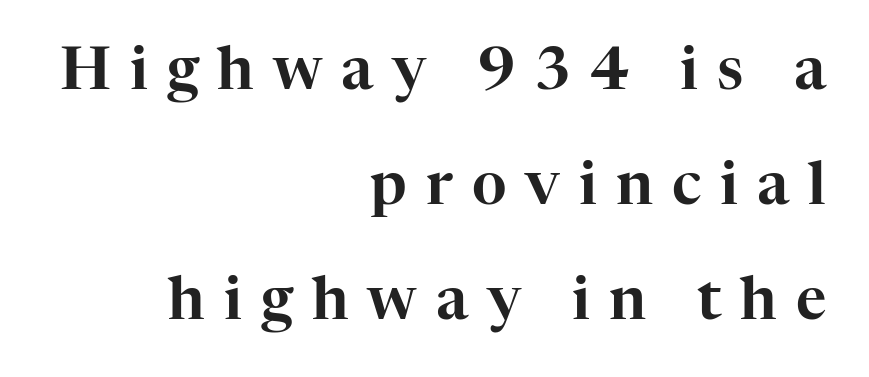
The image shows 59 px serif type, upright; set right-aligned, loose line spacing (1.95x), unusually wide letter spacing (+0.32 em), not underlined; high stroke contrast and a medium x-height.
